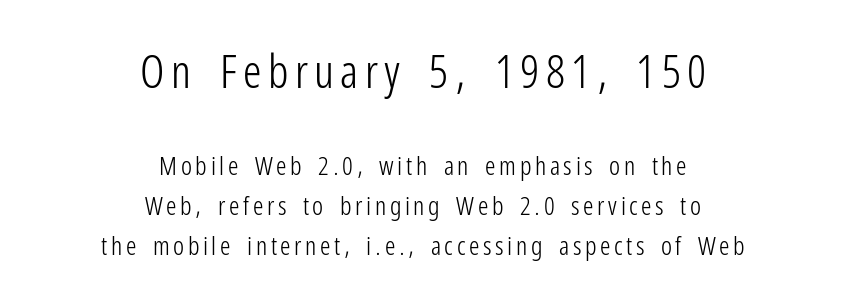
Q: Is the text bold? A: No.
Q: Is the text italic (slanted)? A: No, it is upright.
Q: Is the typeface a serif or a sans-serif typeface? A: Sans-serif.
Q: Is the text underlined? A: No.
Q: How is the paragraph aligned? A: Centered.
Q: Is the spacing between lines tight, normal or loose? A: Normal.
Q: Which block of text is set in a larger size, the first (top) or the second (bottom)? A: The first (top) one.
Q: Width (condensed, normal, or wide)? A: Condensed.
Q: Stroke contrast? A: Low.
Q: x-height? A: Medium.
Q: Monospaced? A: No.
